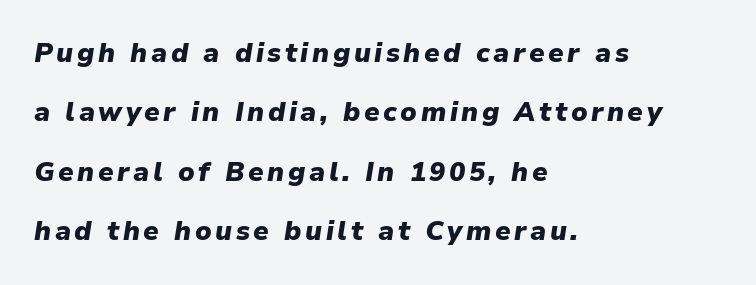
Line beginnings align vertically; line endings do not. The zone under the glyphs is completely vacant. The characters look thick and weighty, a clear bold. The leading is generous, giving the passage an open texture. The face used here has a pronounced slope to its letters.
